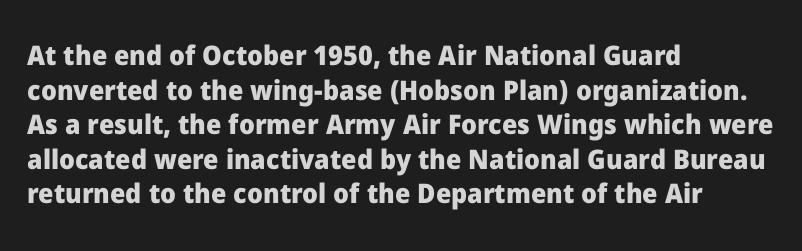
The image shows 27 px bold type, upright; set left-aligned, normal line spacing (1.28x), normal letter spacing, not underlined.
